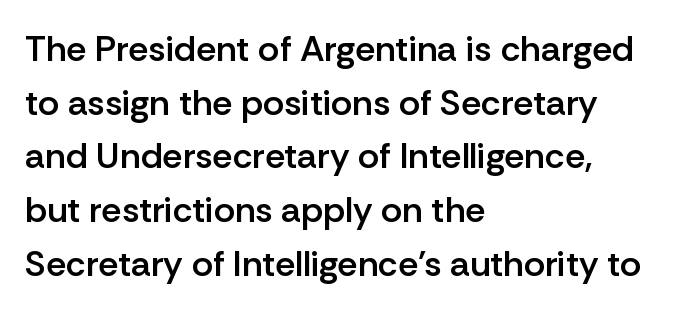
{"serif": "no", "italic": "no", "bold": "semi", "weight": "semibold", "width": "normal", "stroke_contrast": "low", "x_height": "medium", "monospaced": "no", "underline": "no", "align": "left", "line_spacing": "normal", "line_spacing_ratio": 1.49, "letter_spacing": "normal", "letter_spacing_em": 0.0, "glyph_px": 36}
